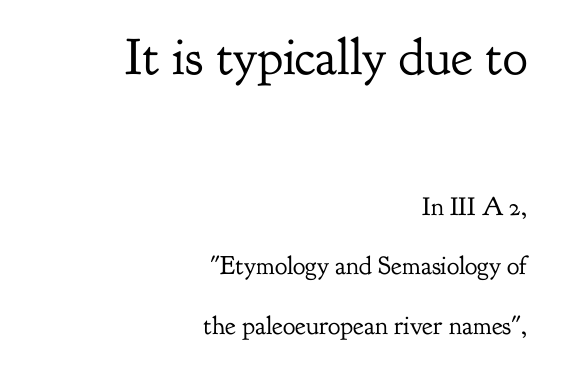
Q: Is the text bold? A: No.
Q: Is the text italic (slanted)? A: No, it is upright.
Q: Is the typeface a serif or a sans-serif typeface? A: Serif.
Q: Is the text underlined? A: No.
Q: How is the paragraph aligned? A: Right-aligned.
Q: Is the spacing between letters normal or unusually wide? A: Normal.
Q: Is the spacing between lines tight, normal or loose? A: Loose.
Q: Which block of text is set in a larger size, the first (top) or the second (bottom)? A: The first (top) one.
Q: Width (condensed, normal, or wide)? A: Normal.
Q: Stroke contrast? A: Low.
Q: x-height? A: Small.
Q: Monospaced? A: No.
